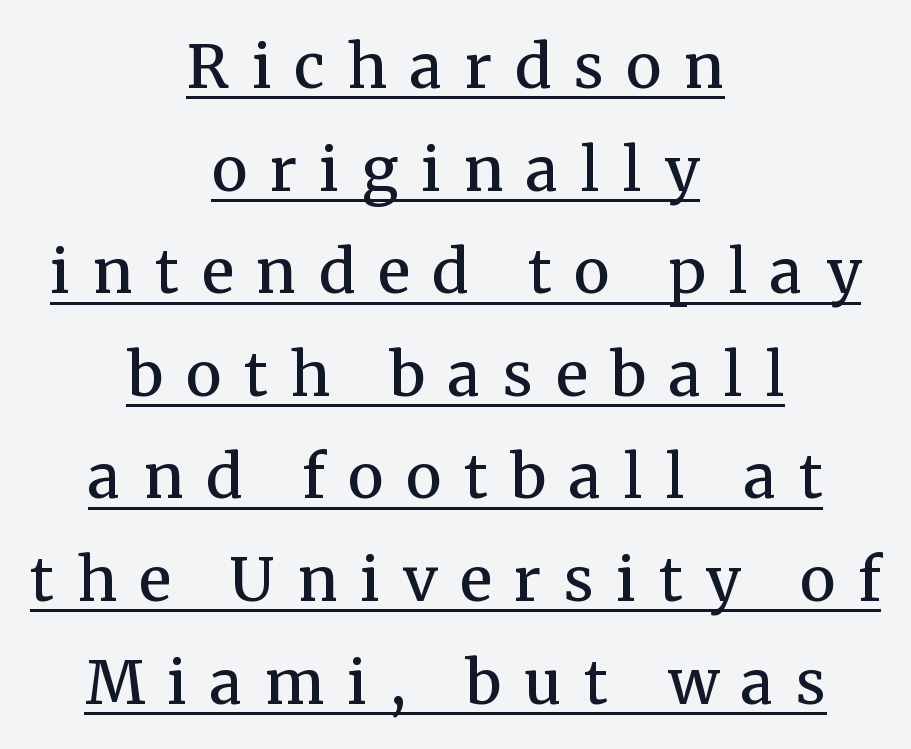
{"serif": "yes", "italic": "no", "bold": "semi", "weight": "semibold", "width": "normal", "stroke_contrast": "medium", "x_height": "medium", "monospaced": "no", "underline": "yes", "align": "center", "line_spacing_ratio": 1.71, "letter_spacing": "wide", "letter_spacing_em": 0.38, "glyph_px": 60}
